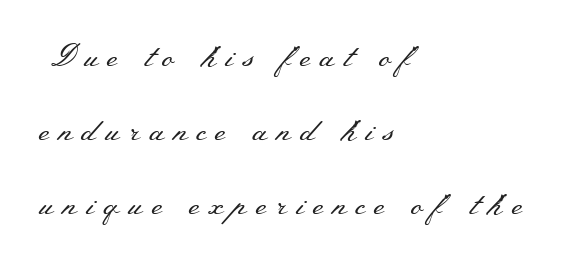
The image shows 30 px regular-weight, wide serif type; set left-aligned, loose line spacing (2.47x), unusually wide letter spacing (+0.3 em), not underlined; medium stroke contrast and a small x-height.
